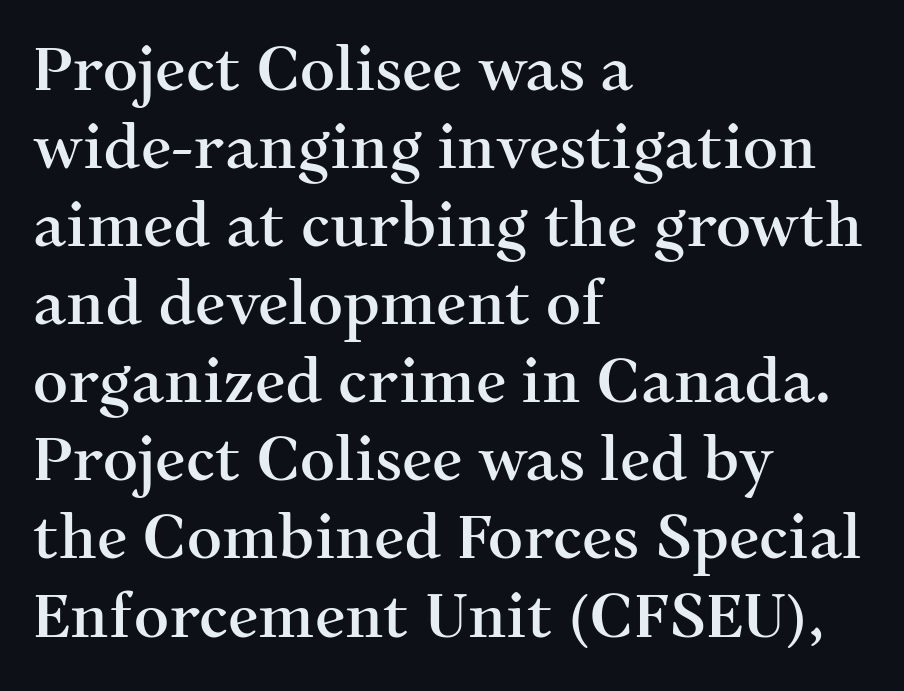
Q: Is the text italic (slanted)? A: No, it is upright.
Q: Is the typeface a serif or a sans-serif typeface? A: Serif.
Q: Is the text underlined? A: No.
Q: How is the paragraph aligned? A: Left-aligned.
Q: Is the spacing between letters normal or unusually wide? A: Normal.
Q: Is the spacing between lines tight, normal or loose? A: Normal.
Q: Width (condensed, normal, or wide)? A: Normal.
Q: Stroke contrast? A: Medium.
Q: x-height? A: Medium.
Q: Monospaced? A: No.
